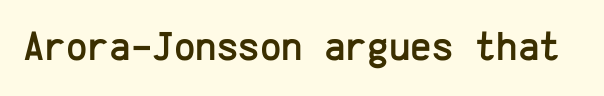
The image shows 41 px sans-serif type, upright, monospaced; set normal letter spacing, not underlined; low stroke contrast and a medium x-height.
